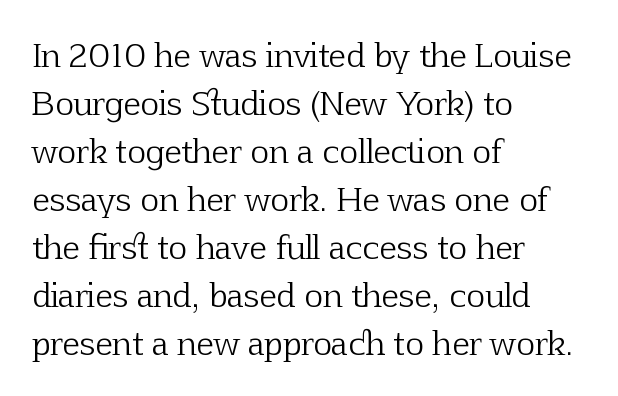
The image shows 32 px light serif type, upright; set left-aligned, normal line spacing (1.5x), normal letter spacing, not underlined; low stroke contrast and a medium x-height.
